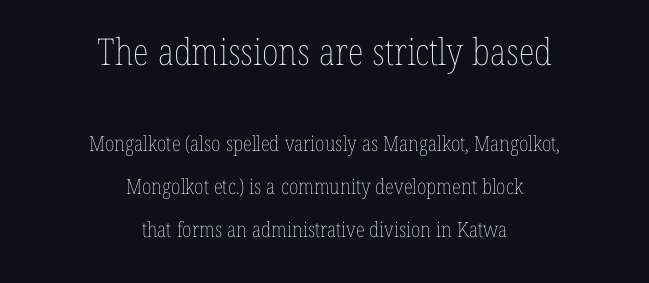
Q: Is the text bold? A: No.
Q: Is the text italic (slanted)? A: No, it is upright.
Q: Is the text underlined? A: No.
Q: How is the paragraph aligned? A: Centered.
Q: Is the spacing between letters normal or unusually wide? A: Normal.
Q: Is the spacing between lines tight, normal or loose? A: Loose.
Q: Which block of text is set in a larger size, the first (top) or the second (bottom)? A: The first (top) one.
Q: Width (condensed, normal, or wide)? A: Condensed.
Q: Stroke contrast? A: Low.
Q: x-height? A: Medium.
Q: Monospaced? A: No.
